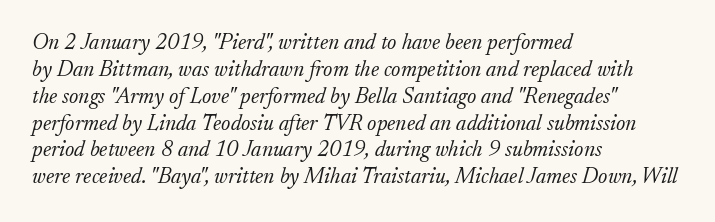
Q: Is the text bold? A: No.
Q: Is the text italic (slanted)? A: Yes, it leans right by about 17 degrees.
Q: Is the text underlined? A: No.
Q: How is the paragraph aligned? A: Left-aligned.
Q: Is the spacing between letters normal or unusually wide? A: Normal.
